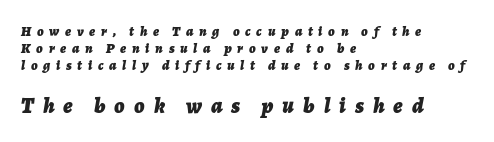
Typeset ragged right — the left edge is the straight one. These words are printed bold, with thick strokes throughout. Rendered with sloped, italic letterforms. Visually, the bottom section dominates because its glyphs are scaled up.
